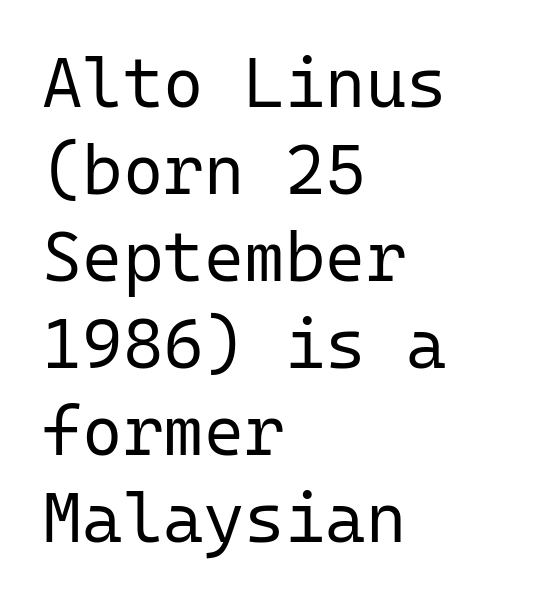
The image shows 69 px regular-weight sans-serif type, upright, monospaced; set left-aligned, normal line spacing (1.26x), normal letter spacing, not underlined; low stroke contrast and a medium x-height.
